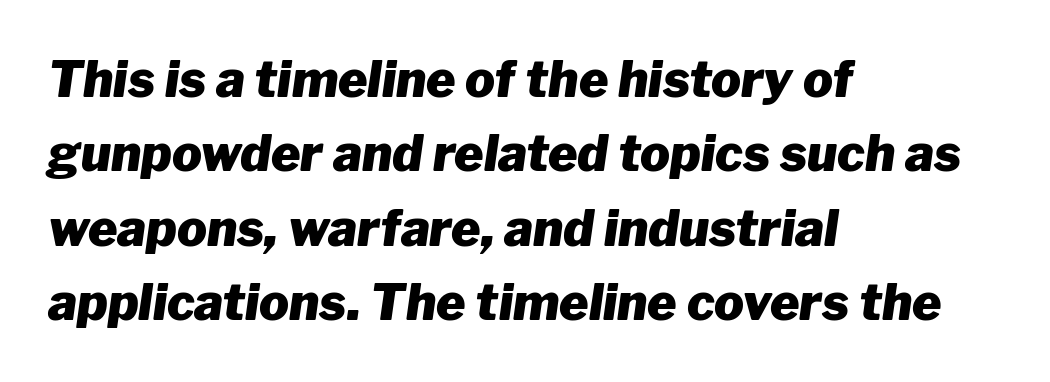
Q: Is the text bold? A: Yes.
Q: Is the text italic (slanted)? A: Yes, it leans right by about 8 degrees.
Q: Is the text underlined? A: No.
Q: How is the paragraph aligned? A: Left-aligned.
Q: Is the spacing between letters normal or unusually wide? A: Normal.
Q: Is the spacing between lines tight, normal or loose? A: Normal.
Q: Width (condensed, normal, or wide)? A: Normal.
Q: Stroke contrast? A: Low.
Q: x-height? A: Medium.
Q: Monospaced? A: No.
